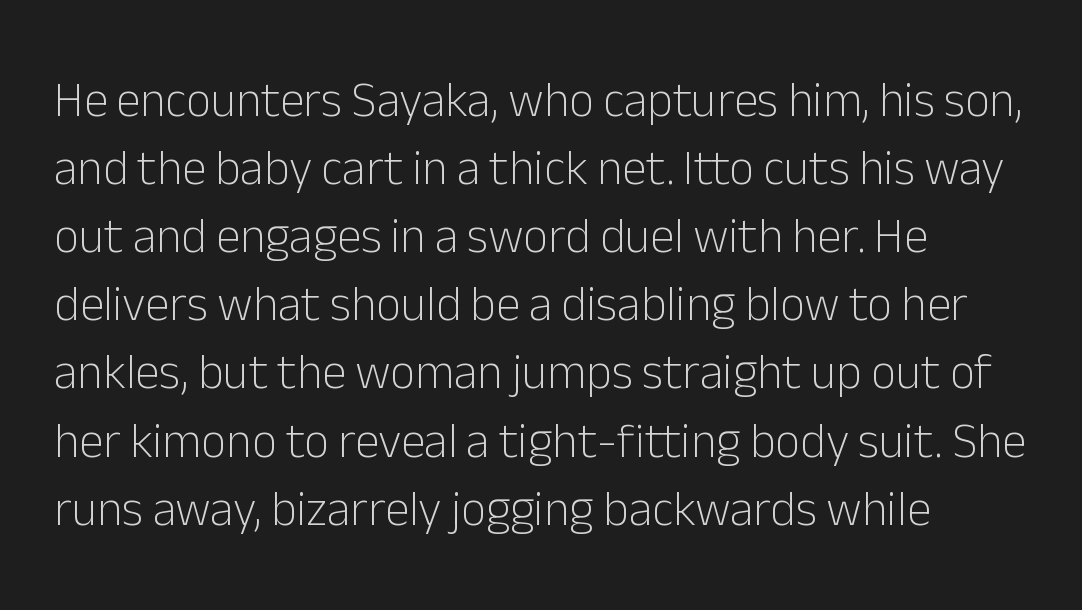
The image shows 49 px light sans-serif type, upright; set left-aligned, normal line spacing (1.39x), normal letter spacing, not underlined; low stroke contrast and a medium x-height.
